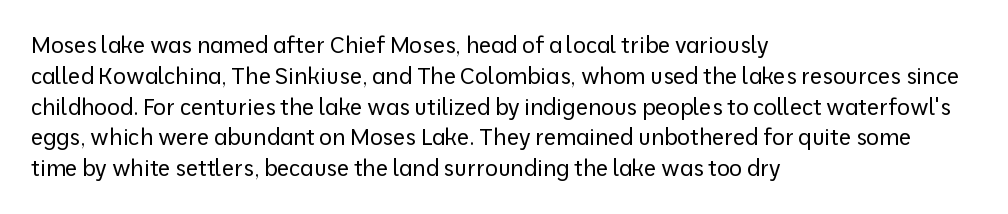
{"italic": "no", "bold": "no", "underline": "no", "align": "left", "line_spacing": "normal", "line_spacing_ratio": 1.4, "letter_spacing": "normal", "letter_spacing_em": 0.0, "glyph_px": 22}
